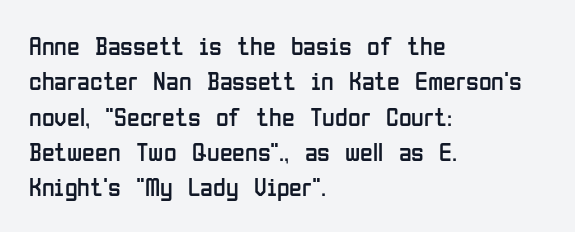
Q: Is the text bold? A: No.
Q: Is the text italic (slanted)? A: No, it is upright.
Q: Is the text underlined? A: No.
Q: How is the paragraph aligned? A: Left-aligned.
Q: Is the spacing between letters normal or unusually wide? A: Normal.
Q: Is the spacing between lines tight, normal or loose? A: Normal.
